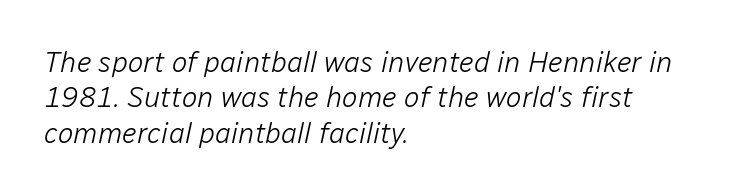
Proportional: the letters do not fall into vertical columns. The specimen omits any rule beneath the text block's lines. The face used here has a pronounced slope to its letters. The weight would be labelled regular, book, light, or lighter still. All the whitespace from short lines collects on the right.
